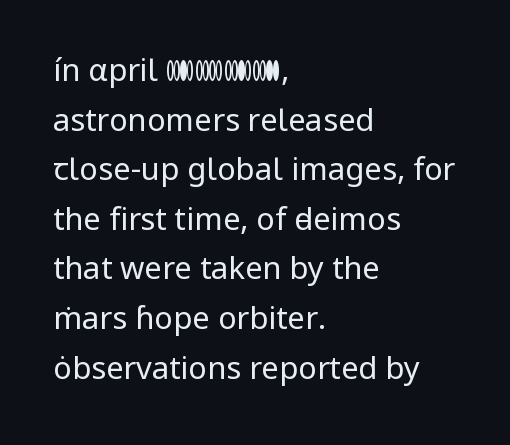
{"serif": "no", "italic": "no", "bold": "no", "weight": "regular", "width": "normal", "stroke_contrast": "low", "x_height": "medium", "monospaced": "no", "underline": "no", "align": "left", "line_spacing": "normal", "line_spacing_ratio": 1.6, "letter_spacing": "normal", "letter_spacing_em": 0.0, "glyph_px": 31}
